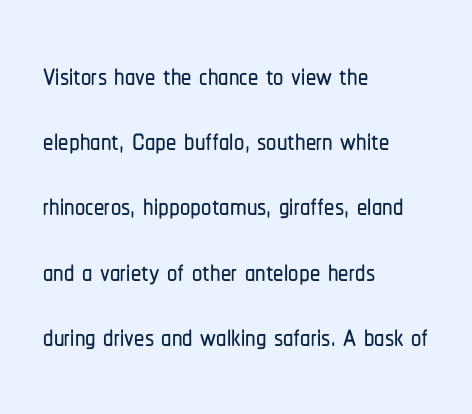
The image shows 41 px condensed sans-serif type, upright; set left-aligned, normal line spacing (1.59x), normal letter spacing, not underlined; low stroke contrast and a medium x-height.
